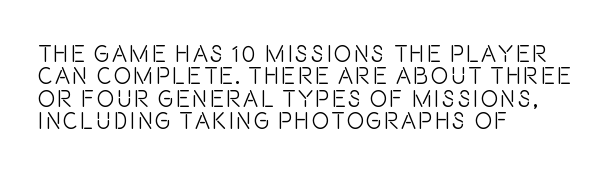
The image shows 23 px text type, upright; set left-aligned, tight line spacing (0.97x), not underlined.
